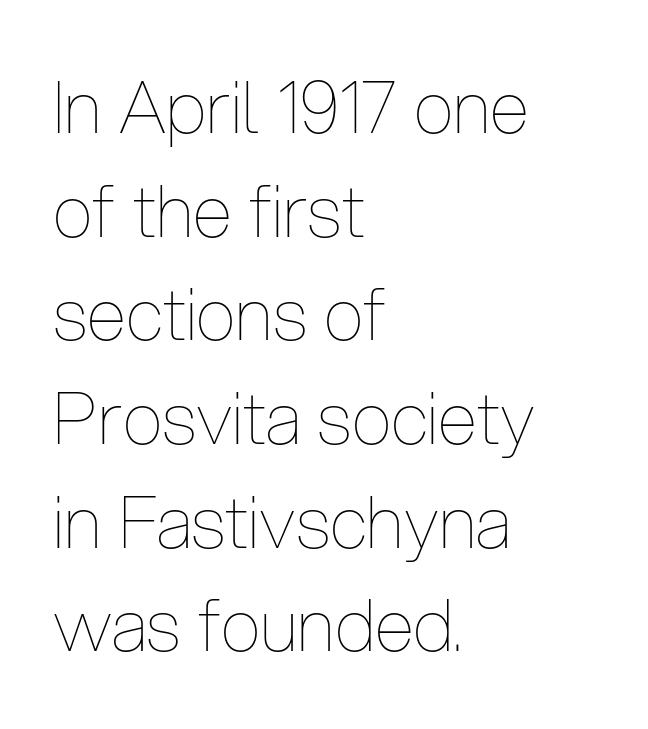
{"italic": "no", "bold": "no", "weight": "thin", "width": "condensed", "stroke_contrast": "low", "x_height": "medium", "monospaced": "no", "underline": "no", "align": "left", "line_spacing": "normal", "line_spacing_ratio": 1.44, "letter_spacing": "normal", "letter_spacing_em": 0.0, "glyph_px": 72}
